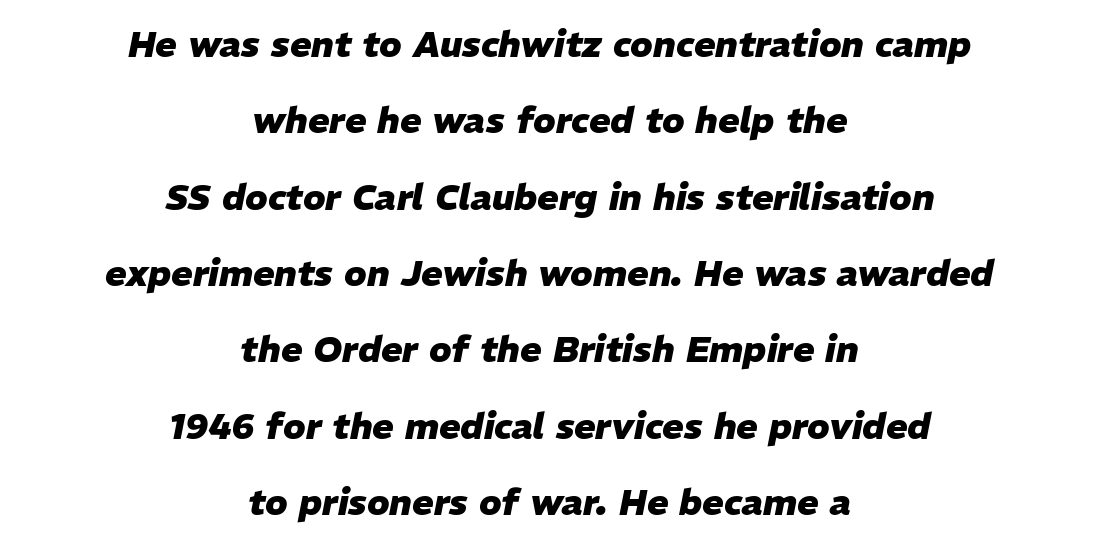
{"italic": "yes", "lean": "right", "slant_degrees": 11, "bold": "yes", "weight": "heavy", "width": "normal", "stroke_contrast": "low", "x_height": "medium", "monospaced": "no", "underline": "no", "align": "center", "line_spacing": "loose", "line_spacing_ratio": 2.12, "letter_spacing": "normal", "letter_spacing_em": 0.0, "glyph_px": 36}
